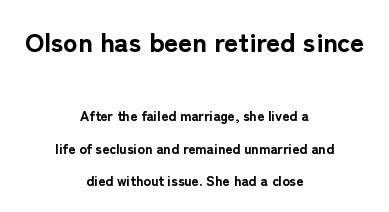
Larger block? The one above; the one below is distinctly smaller. Strokes here are thick enough to call this a true bold. Here the glyphs are tracked normally, forming tight word shapes. These lines are centered, leaving both edges ragged. Letters rest on an invisible, unmarked baseline. Posture: straight, roman, zero tilt.
